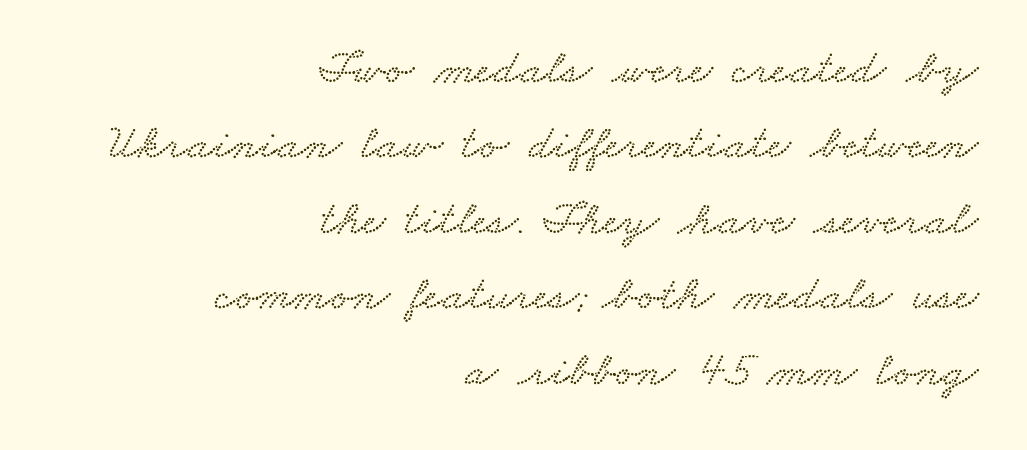
The image shows 49 px wide type; set right-aligned, normal line spacing (1.54x), normal letter spacing, not underlined; low stroke contrast and a small x-height.
